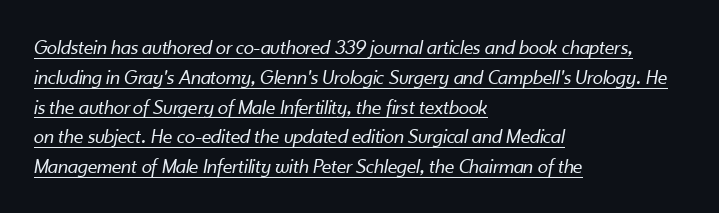
The letterforms sit shoulder to shoulder at normal distance. Style check: oblique. A light-to-regular cut is what we see here. All the whitespace from short lines collects on the right. Honestly, the row spacing looks completely unremarkable.
